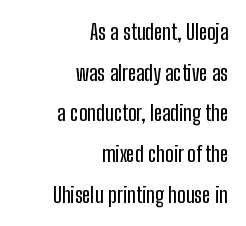
Q: Is the text italic (slanted)? A: No, it is upright.
Q: Is the text underlined? A: No.
Q: How is the paragraph aligned? A: Right-aligned.
Q: Is the spacing between letters normal or unusually wide? A: Normal.
